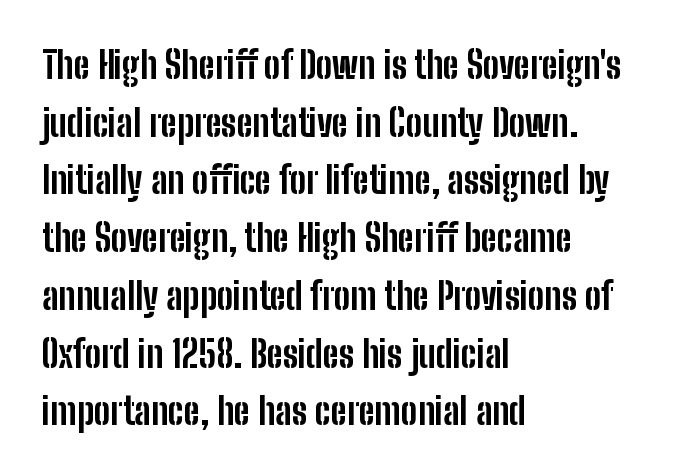
Q: Is the text bold? A: Yes.
Q: Is the text italic (slanted)? A: No, it is upright.
Q: Is the typeface a serif or a sans-serif typeface? A: Sans-serif.
Q: Is the text underlined? A: No.
Q: How is the paragraph aligned? A: Left-aligned.
Q: Is the spacing between letters normal or unusually wide? A: Normal.
Q: Is the spacing between lines tight, normal or loose? A: Normal.
Q: Width (condensed, normal, or wide)? A: Condensed.
Q: Stroke contrast? A: Low.
Q: x-height? A: Medium.
Q: Monospaced? A: No.
